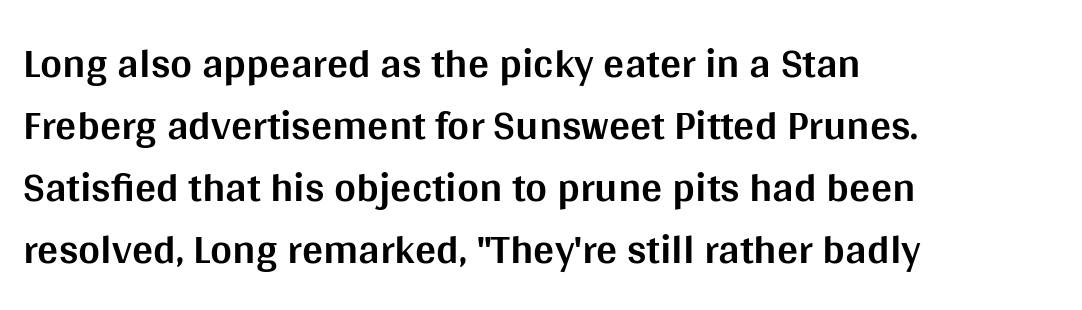
{"serif": "no", "italic": "no", "bold": "yes", "weight": "bold", "width": "normal", "stroke_contrast": "medium", "x_height": "large", "monospaced": "no", "underline": "no", "align": "left", "line_spacing": "normal", "line_spacing_ratio": 1.48, "letter_spacing": "normal", "letter_spacing_em": 0.0, "glyph_px": 42}
